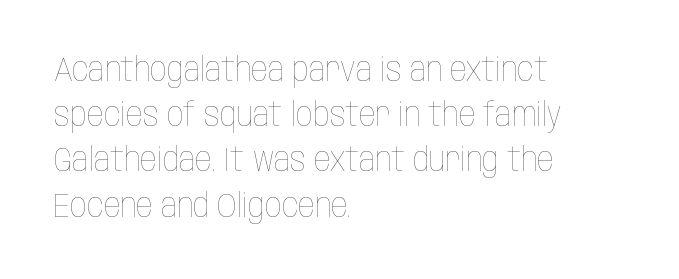
{"italic": "no", "bold": "no", "weight": "thin", "width": "condensed", "stroke_contrast": "low", "x_height": "large", "monospaced": "no", "underline": "no", "align": "left", "line_spacing": "normal", "line_spacing_ratio": 1.37, "letter_spacing": "normal", "letter_spacing_em": 0.0, "glyph_px": 33}
